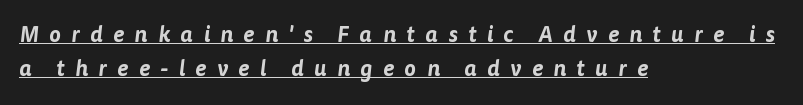
Q: Is the text underlined? A: Yes.
Q: How is the paragraph aligned? A: Left-aligned.
Q: Is the spacing between letters normal or unusually wide? A: Unusually wide.
Q: Is the spacing between lines tight, normal or loose? A: Normal.
